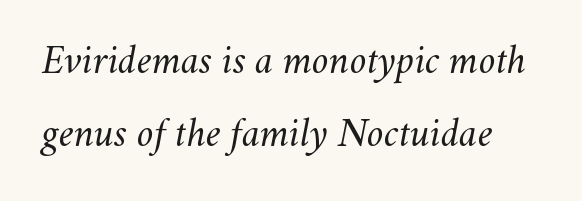
{"italic": "yes", "lean": "right", "slant_degrees": 11, "bold": "no", "weight": "light", "width": "normal", "stroke_contrast": "medium", "x_height": "small", "monospaced": "no", "underline": "no", "line_spacing_ratio": 1.75, "letter_spacing": "normal", "letter_spacing_em": 0.0, "glyph_px": 42}
